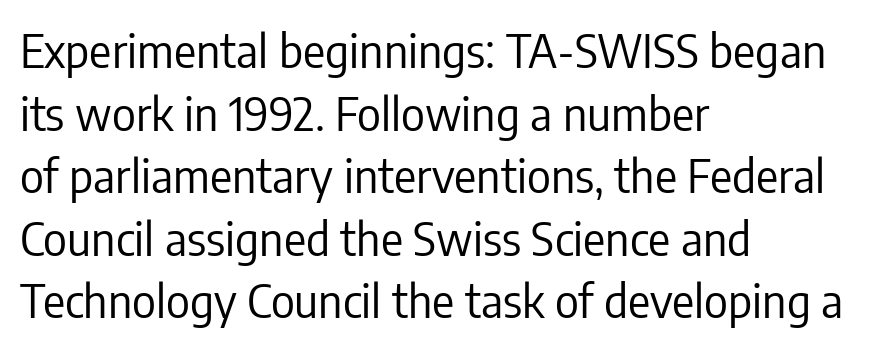
The image shows 46 px regular-weight, condensed sans-serif type, upright; set left-aligned, normal line spacing (1.36x), normal letter spacing, not underlined; low stroke contrast and a medium x-height.
